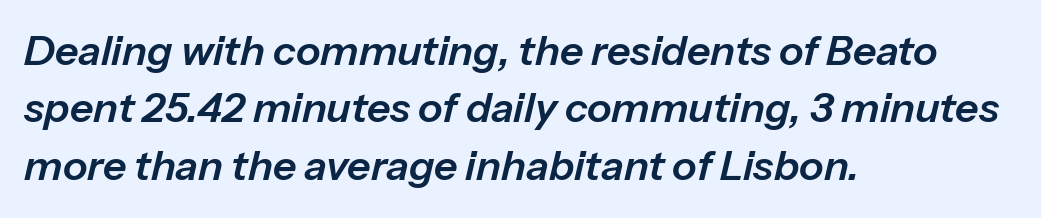
{"italic": "yes", "lean": "right", "slant_degrees": 13, "width": "normal", "stroke_contrast": "low", "x_height": "medium", "monospaced": "no", "underline": "no", "align": "left", "line_spacing": "normal", "line_spacing_ratio": 1.4, "letter_spacing": "normal", "letter_spacing_em": 0.0, "glyph_px": 41}
